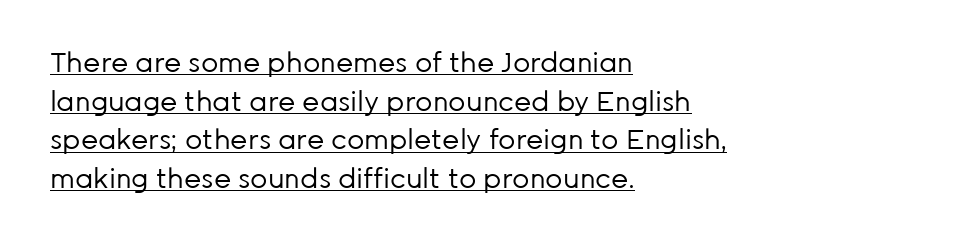
The image shows 27 px text type, upright; set left-aligned, normal line spacing (1.43x), normal letter spacing, underlined.
